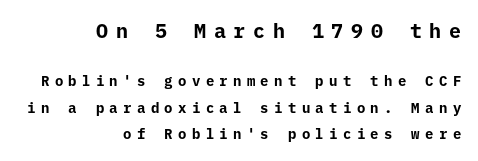
Q: Is the text bold? A: Yes.
Q: Is the text italic (slanted)? A: No, it is upright.
Q: Is the text underlined? A: No.
Q: How is the paragraph aligned? A: Right-aligned.
Q: Is the spacing between letters normal or unusually wide? A: Unusually wide.
Q: Is the spacing between lines tight, normal or loose? A: Loose.
Q: Which block of text is set in a larger size, the first (top) or the second (bottom)? A: The first (top) one.
